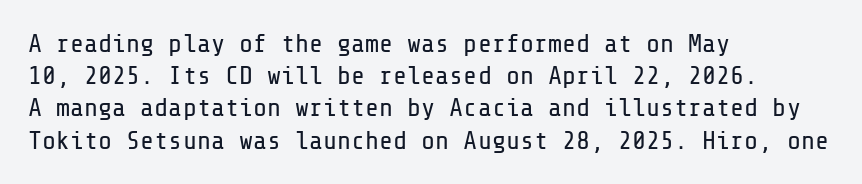
{"italic": "no", "bold": "no", "underline": "no", "align": "left", "line_spacing_ratio": 1.24, "letter_spacing": "normal", "letter_spacing_em": 0.0, "glyph_px": 26}
